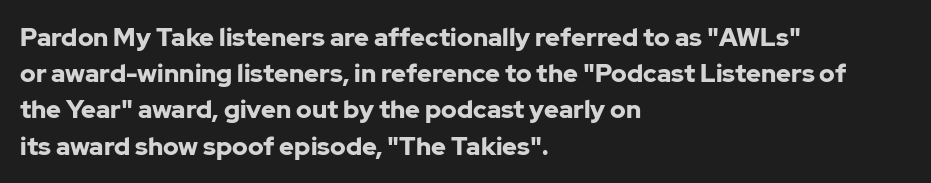
Typesetter's note: full bold, strokes at maximum text heaviness. Rendered with straight, roman letterforms. The line-height multiplier appears to be the usual default. Words appear dense and cohesive because spacing is normal. A student would call this left alignment; a typographer would say flush left, rag right. The baseline area is clear.
